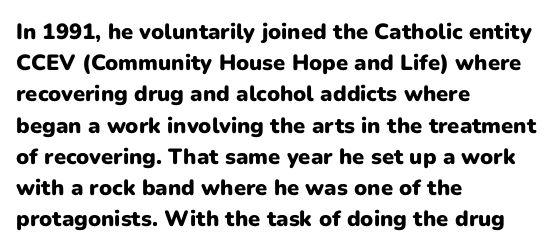
Q: Is the text bold? A: Yes.
Q: Is the text italic (slanted)? A: No, it is upright.
Q: Is the text underlined? A: No.
Q: How is the paragraph aligned? A: Left-aligned.
Q: Is the spacing between letters normal or unusually wide? A: Normal.
Q: Is the spacing between lines tight, normal or loose? A: Normal.
